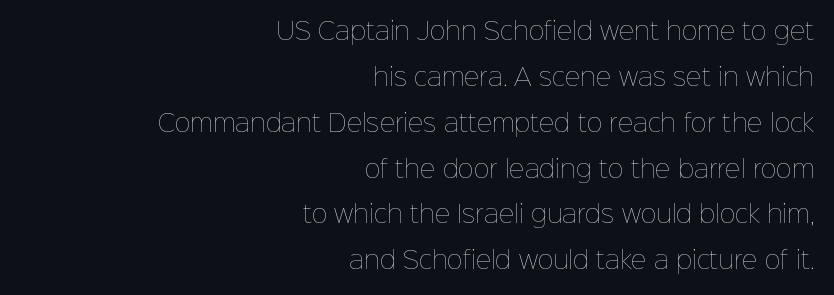
The image shows 24 px text type, upright; set right-aligned, loose line spacing (1.91x), normal letter spacing, not underlined.
